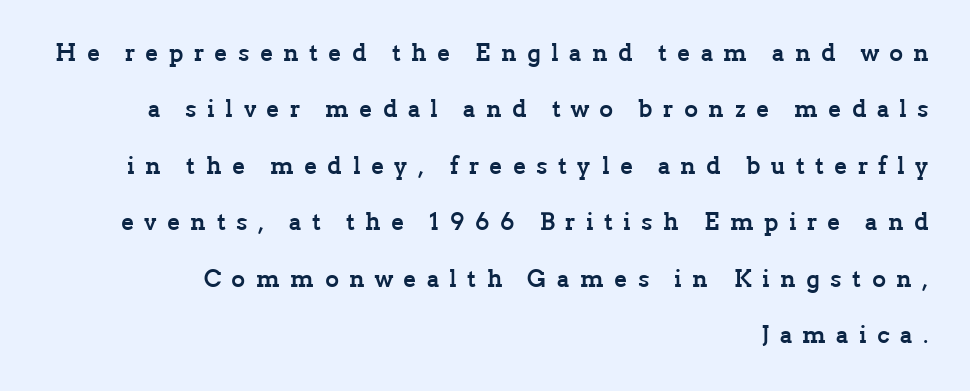
The image shows 24 px bold type, upright; set right-aligned, loose line spacing (2.35x), unusually wide letter spacing (+0.43 em), not underlined.
